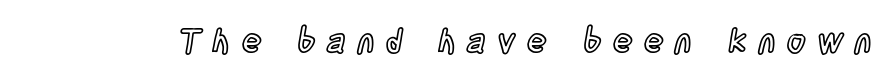
Q: Is the text italic (slanted)? A: Yes.
Q: Is the text underlined? A: No.
Q: Is the spacing between letters normal or unusually wide? A: Unusually wide.
Q: Width (condensed, normal, or wide)? A: Condensed.
Q: x-height? A: Large.
Q: Monospaced? A: No.
